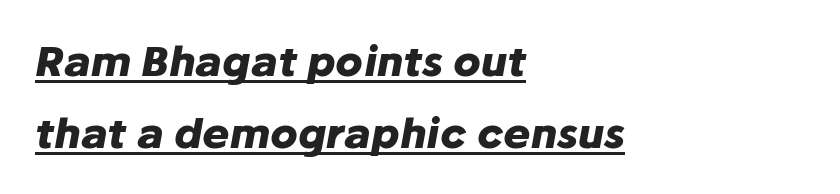
Q: Is the text bold? A: Yes.
Q: Is the text italic (slanted)? A: Yes, it leans right by about 10 degrees.
Q: Is the text underlined? A: Yes.
Q: How is the paragraph aligned? A: Left-aligned.
Q: Is the spacing between letters normal or unusually wide? A: Normal.
Q: Width (condensed, normal, or wide)? A: Normal.
Q: Stroke contrast? A: Low.
Q: x-height? A: Medium.
Q: Monospaced? A: No.
